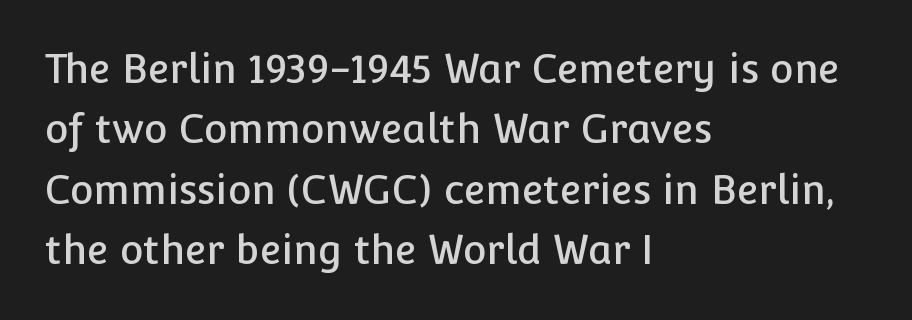
The image shows 40 px sans-serif type, upright; set left-aligned, normal line spacing (1.51x), normal letter spacing, not underlined; low stroke contrast and a medium x-height.
